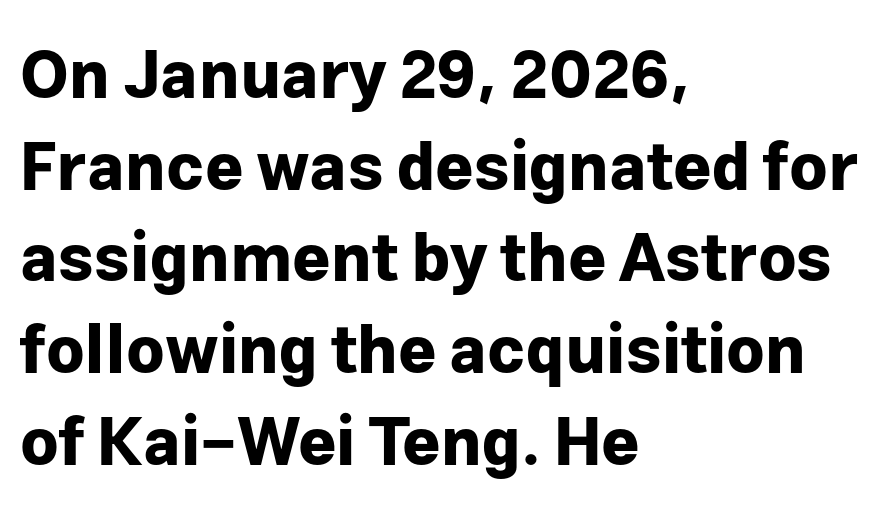
Q: Is the text bold? A: Yes.
Q: Is the text italic (slanted)? A: No, it is upright.
Q: Is the typeface a serif or a sans-serif typeface? A: Sans-serif.
Q: Is the text underlined? A: No.
Q: How is the paragraph aligned? A: Left-aligned.
Q: Is the spacing between letters normal or unusually wide? A: Normal.
Q: Is the spacing between lines tight, normal or loose? A: Normal.
Q: Width (condensed, normal, or wide)? A: Normal.
Q: Stroke contrast? A: Low.
Q: x-height? A: Medium.
Q: Monospaced? A: No.
